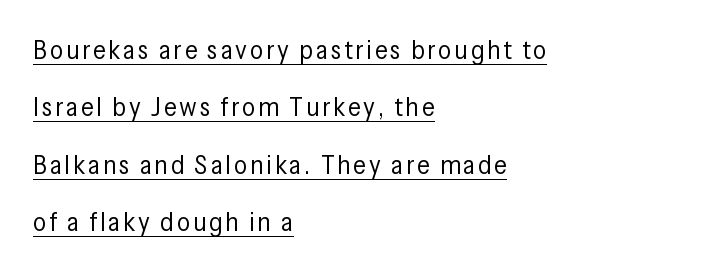
The image shows 26 px text type, upright; set left-aligned, loose line spacing (2.21x), underlined.
